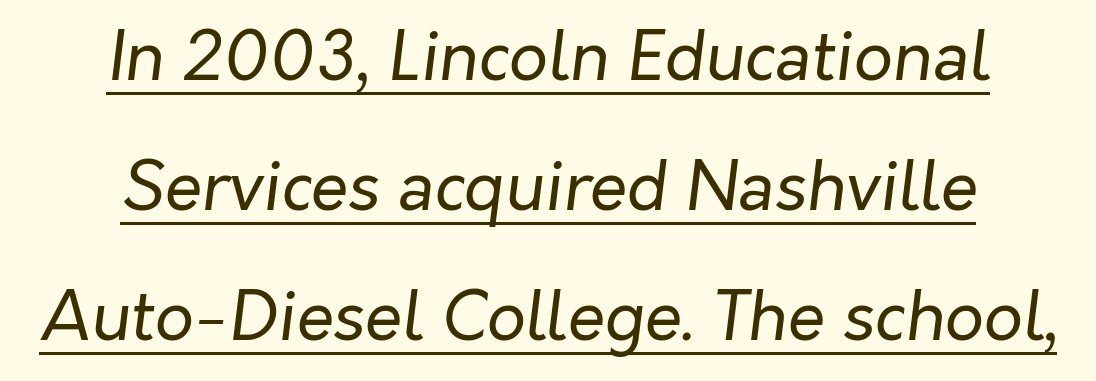
The image shows 68 px regular-weight type, italic (leaning right); set centered, loose line spacing (1.91x), normal letter spacing, underlined; low stroke contrast and a medium x-height.
